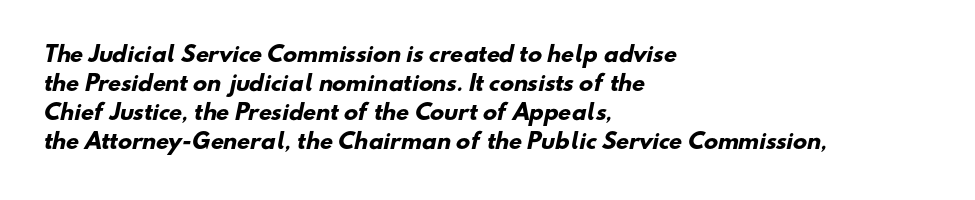
The image shows 21 px bold type; set left-aligned, normal line spacing (1.38x), normal letter spacing, not underlined.
